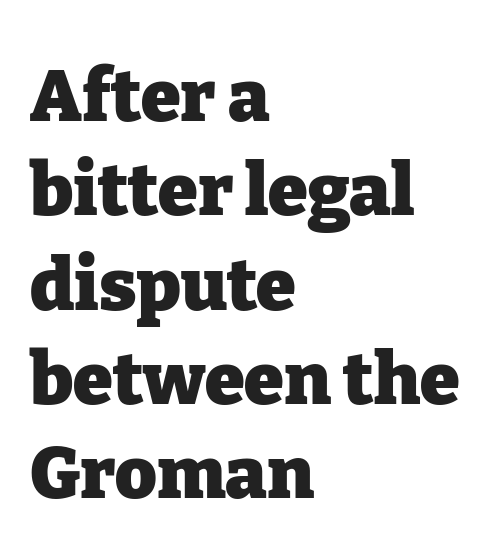
The image shows 72 px heavy serif type, upright; set left-aligned, normal line spacing (1.31x), normal letter spacing, not underlined; low stroke contrast and a medium x-height.
